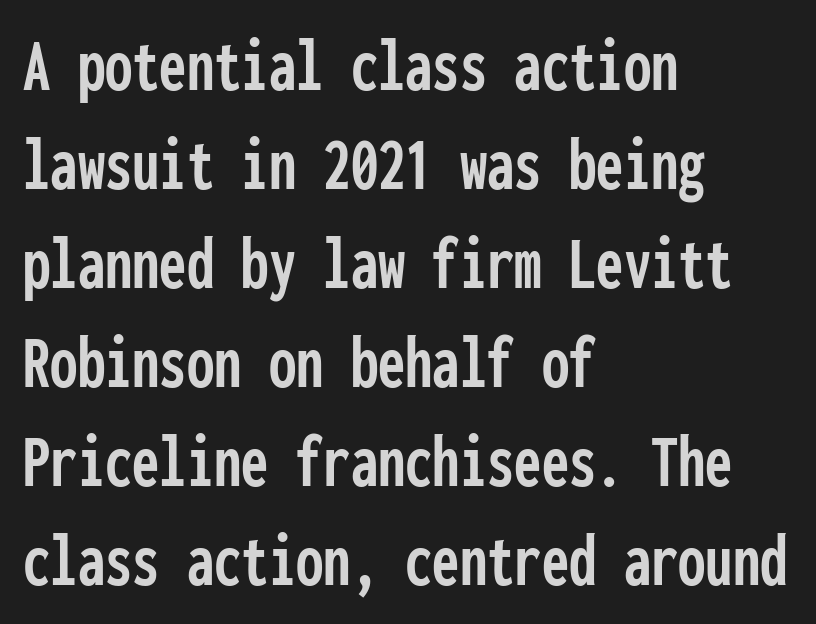
The image shows 78 px condensed sans-serif type, upright, monospaced; set left-aligned, normal line spacing (1.27x), normal letter spacing, not underlined; low stroke contrast and a medium x-height.
